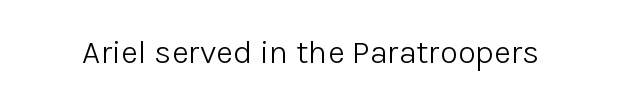
Q: Is the text bold? A: No.
Q: Is the text italic (slanted)? A: No, it is upright.
Q: Is the typeface a serif or a sans-serif typeface? A: Sans-serif.
Q: Is the text underlined? A: No.
Q: Is the spacing between letters normal or unusually wide? A: Normal.
Q: Width (condensed, normal, or wide)? A: Normal.
Q: Stroke contrast? A: Low.
Q: x-height? A: Medium.
Q: Monospaced? A: No.
